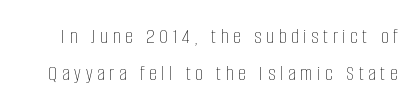
This rendering features lettering with no underline. The vertical gap from one line to the next is medium. Words appear elongated and porous because spacing is wide. These glyphs show unthickened strokes, regular width or finer. Tall strokes in this sample are plumb rather than angled.
